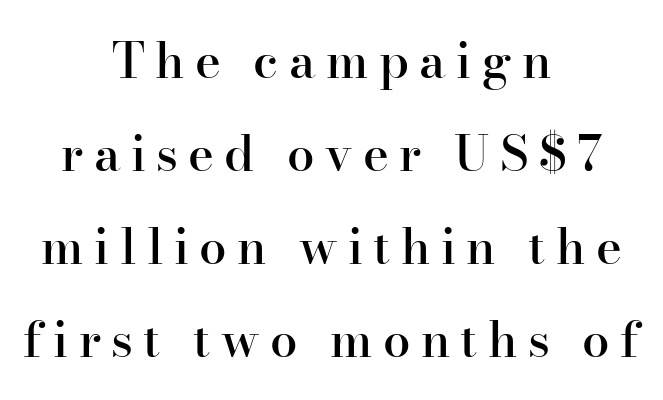
The image shows 49 px semibold serif type, upright; set centered, loose line spacing (1.9x), unusually wide letter spacing (+0.21 em), not underlined; high stroke contrast and a small x-height.
